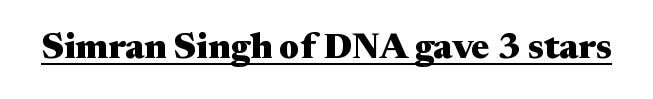
Q: Is the text bold? A: Yes.
Q: Is the text italic (slanted)? A: No, it is upright.
Q: Is the typeface a serif or a sans-serif typeface? A: Serif.
Q: Is the text underlined? A: Yes.
Q: Is the spacing between letters normal or unusually wide? A: Normal.
Q: Width (condensed, normal, or wide)? A: Wide.
Q: Stroke contrast? A: Medium.
Q: x-height? A: Medium.
Q: Monospaced? A: No.
